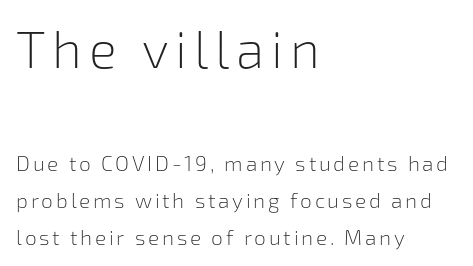
{"serif": "no", "italic": "no", "bold": "no", "weight": "light", "width": "normal", "stroke_contrast": "low", "x_height": "medium", "monospaced": "no", "underline": "no", "align": "left", "line_spacing_ratio": 1.77, "larger_block": "first", "size_ratio": 2.48, "glyph_px": 52}
